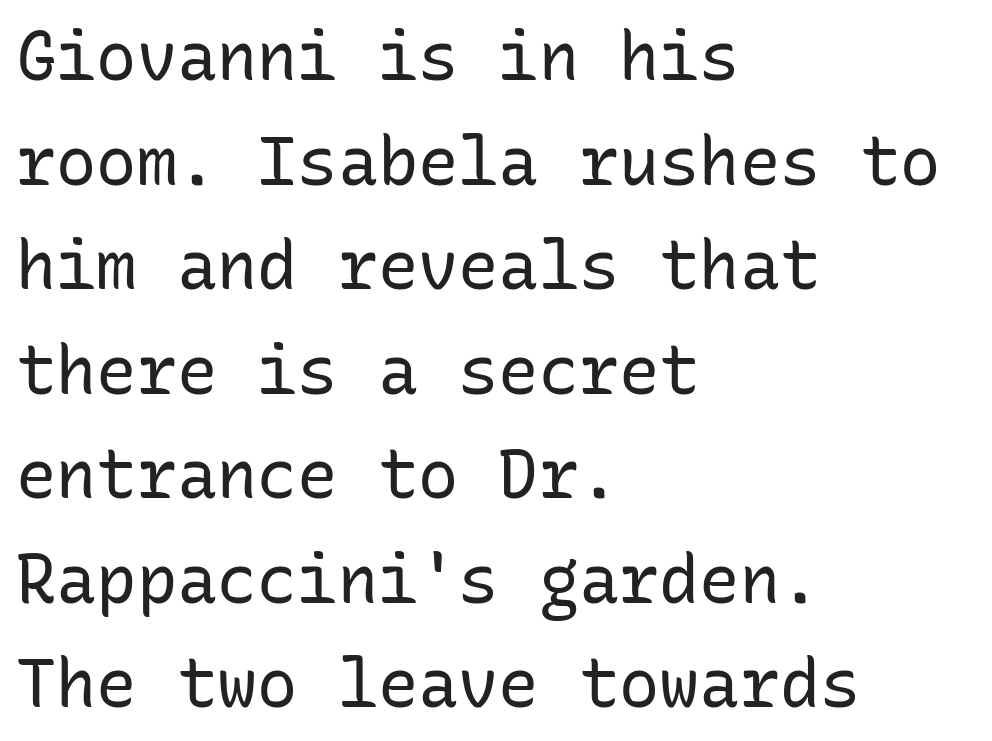
{"serif": "no", "italic": "no", "bold": "no", "weight": "regular", "width": "normal", "stroke_contrast": "low", "x_height": "medium", "monospaced": "yes", "underline": "no", "align": "left", "line_spacing": "normal", "line_spacing_ratio": 1.56, "letter_spacing": "normal", "letter_spacing_em": 0.0, "glyph_px": 67}
